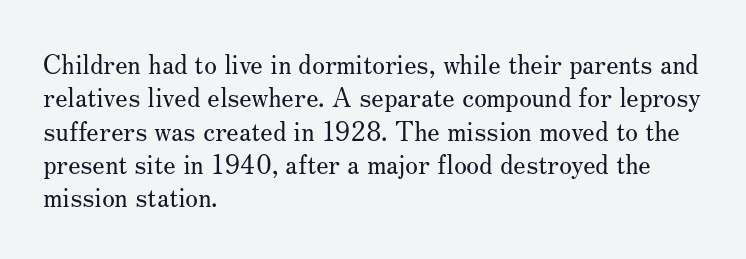
Q: Is the text bold? A: No.
Q: Is the text italic (slanted)? A: No, it is upright.
Q: Is the text underlined? A: No.
Q: How is the paragraph aligned? A: Left-aligned.
Q: Is the spacing between letters normal or unusually wide? A: Normal.
Q: Is the spacing between lines tight, normal or loose? A: Normal.
